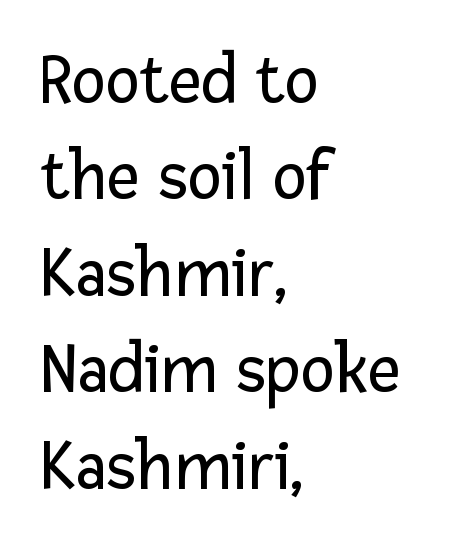
{"serif": "no", "italic": "no", "bold": "no", "weight": "regular", "width": "normal", "stroke_contrast": "low", "x_height": "medium", "monospaced": "no", "underline": "no", "align": "left", "line_spacing": "normal", "line_spacing_ratio": 1.34, "letter_spacing": "normal", "letter_spacing_em": 0.0, "glyph_px": 72}
